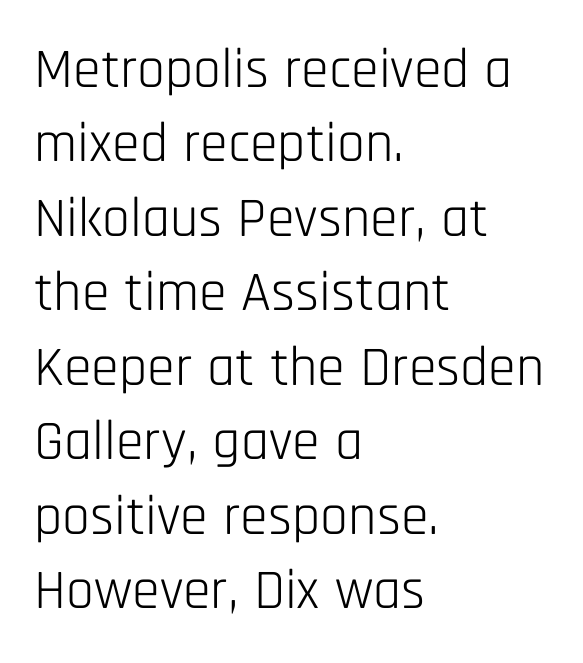
{"serif": "no", "italic": "no", "bold": "no", "weight": "light", "width": "condensed", "stroke_contrast": "low", "x_height": "large", "monospaced": "no", "underline": "no", "align": "left", "line_spacing": "normal", "line_spacing_ratio": 1.33, "letter_spacing": "normal", "letter_spacing_em": 0.0, "glyph_px": 56}
